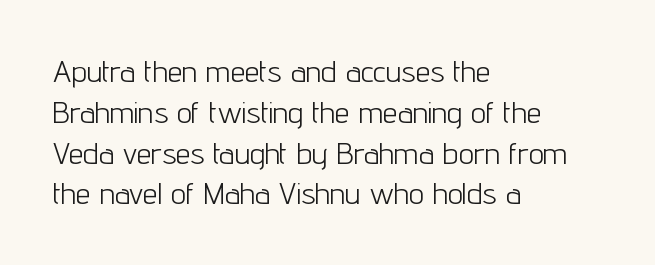
Q: Is the text bold? A: No.
Q: Is the text italic (slanted)? A: No, it is upright.
Q: Is the typeface a serif or a sans-serif typeface? A: Sans-serif.
Q: Is the text underlined? A: No.
Q: How is the paragraph aligned? A: Left-aligned.
Q: Is the spacing between letters normal or unusually wide? A: Normal.
Q: Is the spacing between lines tight, normal or loose? A: Normal.
Q: Width (condensed, normal, or wide)? A: Condensed.
Q: Stroke contrast? A: Low.
Q: x-height? A: Medium.
Q: Monospaced? A: No.
